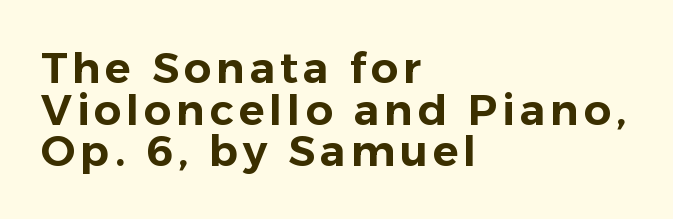
{"serif": "no", "italic": "no", "width": "normal", "stroke_contrast": "low", "x_height": "medium", "monospaced": "no", "underline": "no", "align": "left", "line_spacing": "tight", "line_spacing_ratio": 0.97, "glyph_px": 43}
